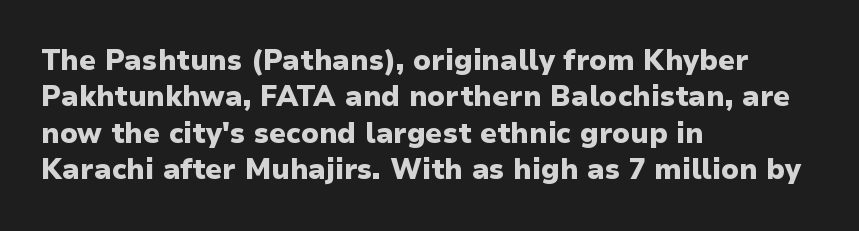
{"serif": "no", "italic": "no", "bold": "yes", "weight": "heavy", "width": "normal", "stroke_contrast": "low", "x_height": "medium", "monospaced": "no", "underline": "no", "align": "left", "line_spacing": "normal", "line_spacing_ratio": 1.3, "letter_spacing": "normal", "letter_spacing_em": 0.0, "glyph_px": 28}
